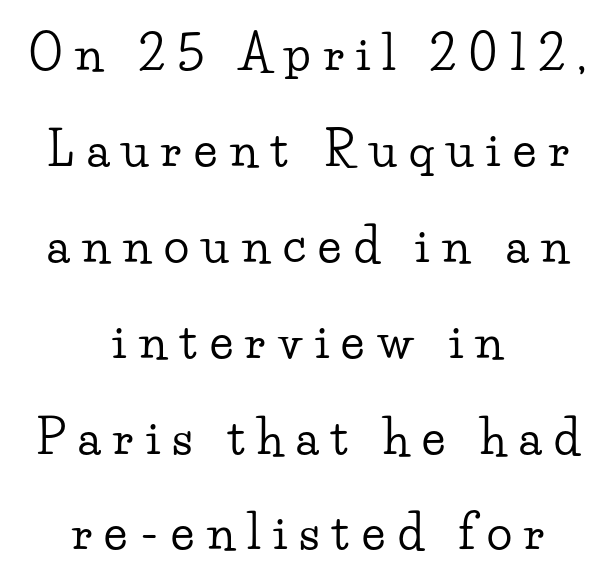
{"serif": "yes", "italic": "no", "width": "wide", "stroke_contrast": "low", "x_height": "small", "monospaced": "no", "underline": "no", "align": "center", "line_spacing": "loose", "line_spacing_ratio": 2.04, "letter_spacing": "wide", "letter_spacing_em": 0.27, "glyph_px": 47}
